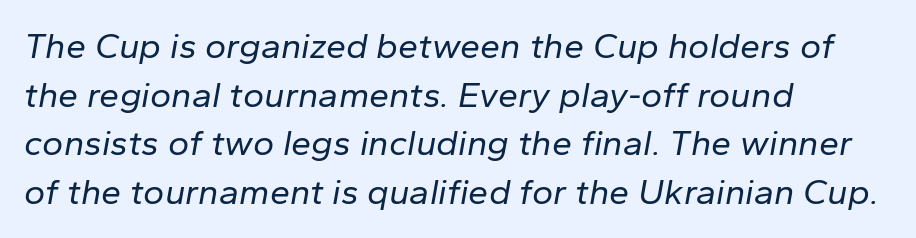
{"italic": "yes", "lean": "right", "slant_degrees": 10, "bold": "no", "weight": "regular", "width": "normal", "stroke_contrast": "low", "x_height": "medium", "monospaced": "no", "underline": "no", "align": "left", "line_spacing": "normal", "line_spacing_ratio": 1.35, "letter_spacing": "normal", "letter_spacing_em": 0.0, "glyph_px": 36}
